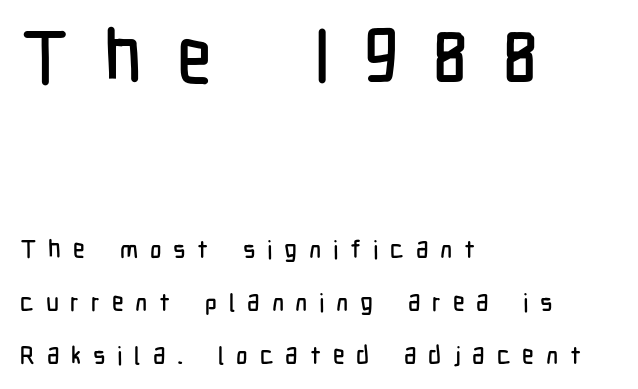
Q: Is the text italic (slanted)? A: No, it is upright.
Q: Is the typeface a serif or a sans-serif typeface? A: Sans-serif.
Q: Is the text underlined? A: No.
Q: How is the paragraph aligned? A: Left-aligned.
Q: Is the spacing between letters normal or unusually wide? A: Unusually wide.
Q: Is the spacing between lines tight, normal or loose? A: Loose.
Q: Which block of text is set in a larger size, the first (top) or the second (bottom)? A: The first (top) one.
Q: Width (condensed, normal, or wide)? A: Condensed.
Q: Stroke contrast? A: Low.
Q: x-height? A: Medium.
Q: Monospaced? A: No.
